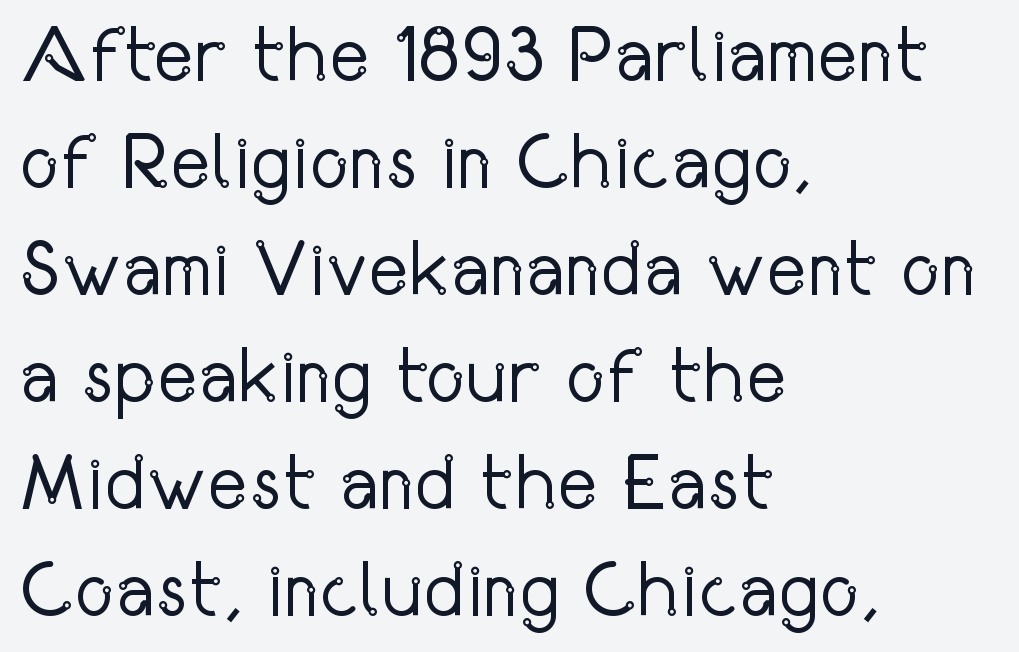
Q: Is the text bold? A: No.
Q: Is the text italic (slanted)? A: No, it is upright.
Q: Is the typeface a serif or a sans-serif typeface? A: Sans-serif.
Q: Is the text underlined? A: No.
Q: How is the paragraph aligned? A: Left-aligned.
Q: Is the spacing between letters normal or unusually wide? A: Normal.
Q: Is the spacing between lines tight, normal or loose? A: Normal.
Q: Width (condensed, normal, or wide)? A: Condensed.
Q: Stroke contrast? A: Low.
Q: x-height? A: Medium.
Q: Monospaced? A: No.
